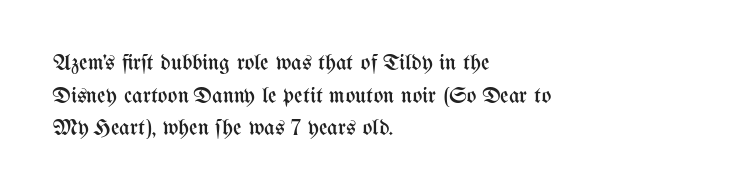
Q: Is the text bold? A: No.
Q: Is the text italic (slanted)? A: No, it is upright.
Q: Is the text underlined? A: No.
Q: How is the paragraph aligned? A: Left-aligned.
Q: Is the spacing between letters normal or unusually wide? A: Normal.
Q: Is the spacing between lines tight, normal or loose? A: Normal.
